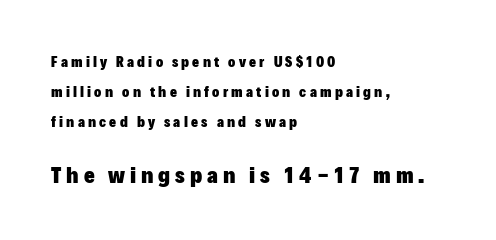
{"italic": "no", "bold": "yes", "underline": "no", "align": "left", "line_spacing": "loose", "line_spacing_ratio": 2.0, "letter_spacing": "wide", "letter_spacing_em": 0.21, "larger_block": "second", "size_ratio": 1.53, "glyph_px": 23}
